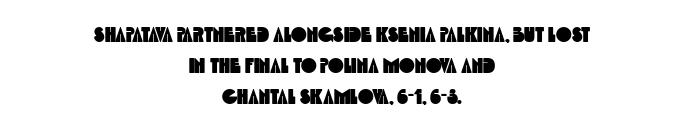
{"underline": "no", "align": "center", "line_spacing": "normal", "line_spacing_ratio": 1.47, "letter_spacing": "normal", "letter_spacing_em": 0.0, "glyph_px": 21}
